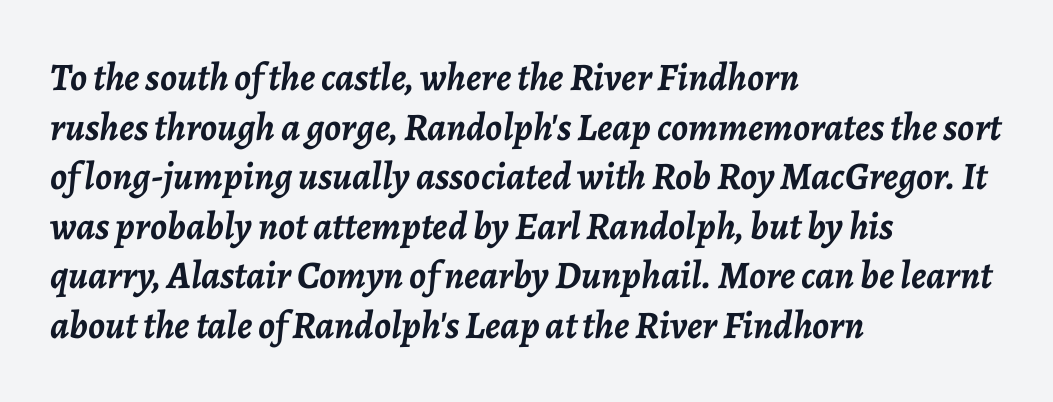
{"italic": "yes", "lean": "right", "slant_degrees": 7, "bold": "yes", "weight": "semibold", "width": "normal", "stroke_contrast": "low", "x_height": "medium", "monospaced": "no", "underline": "no", "align": "left", "line_spacing": "normal", "line_spacing_ratio": 1.27, "letter_spacing": "normal", "letter_spacing_em": 0.0, "glyph_px": 39}
